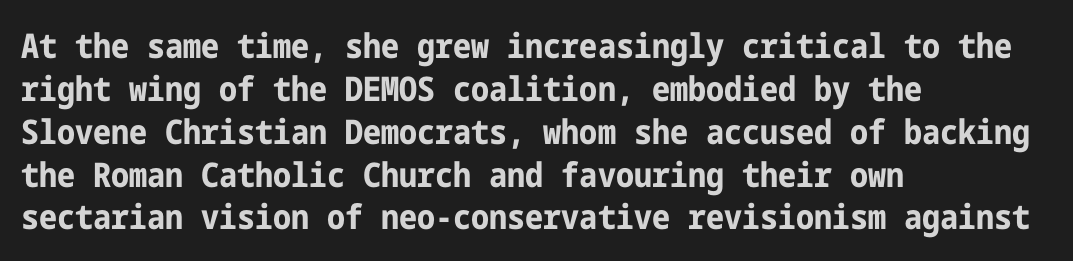
Italic: no, the glyphs are upright roman. These lines are composed in type without serifs. Is the letter spacing exaggerated? No — it looks like the ordinary default. The lines sit at an ordinary, default distance from one another. Line starts are locked; line ends wander.
